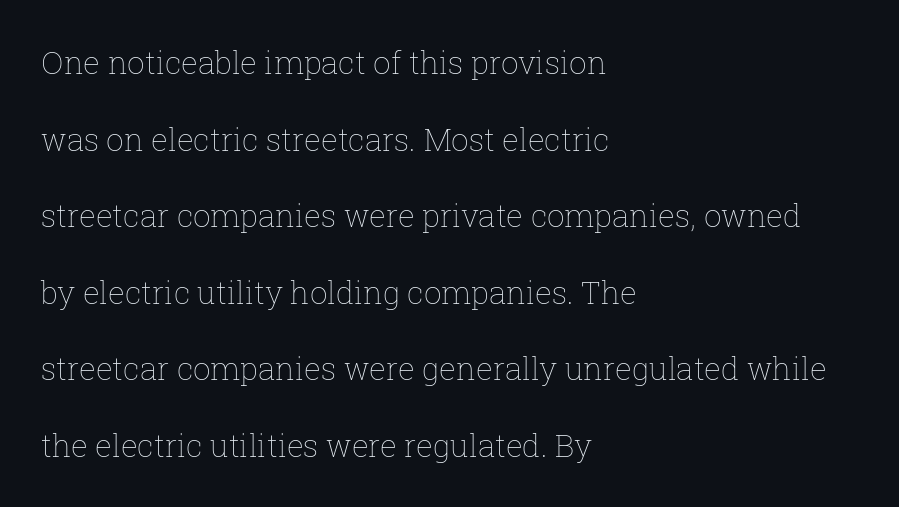
The image shows 31 px thin type, upright; set left-aligned, loose line spacing (2.47x), normal letter spacing, not underlined; low stroke contrast and a medium x-height.
